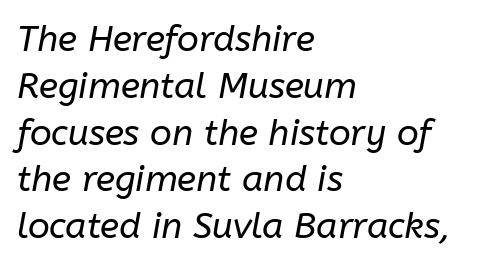
Heft: none added — not bold. Character widths vary here, with narrow letters taking less room than wide ones. Which margin do the lines hug? The left one — the right edge is uneven. There's an unmistakable incline to the writing here.
